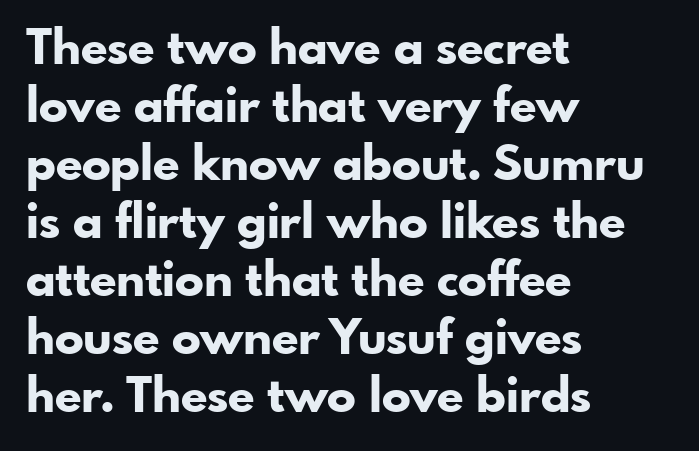
{"serif": "no", "italic": "no", "bold": "yes", "weight": "bold", "width": "normal", "stroke_contrast": "low", "x_height": "small", "monospaced": "no", "underline": "no", "align": "left", "line_spacing_ratio": 1.21, "letter_spacing": "normal", "letter_spacing_em": 0.0, "glyph_px": 48}
